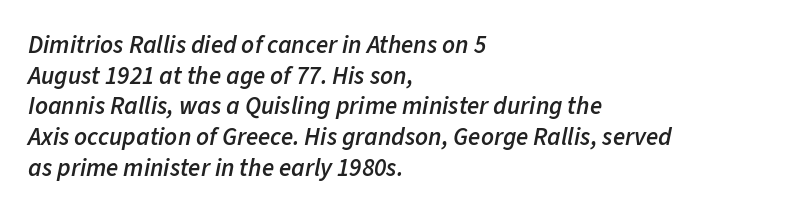
{"italic": "yes", "lean": "right", "slant_degrees": 11, "bold": "semi", "underline": "no", "align": "left", "line_spacing_ratio": 1.23, "letter_spacing": "normal", "letter_spacing_em": 0.0, "glyph_px": 25}
